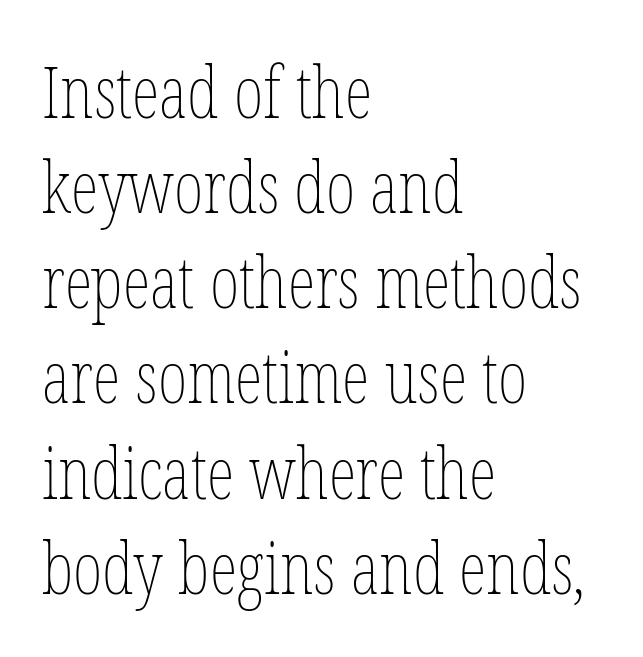
The image shows 71 px thin, condensed type, upright; set left-aligned, normal line spacing (1.34x), normal letter spacing, not underlined; low stroke contrast and a medium x-height.
